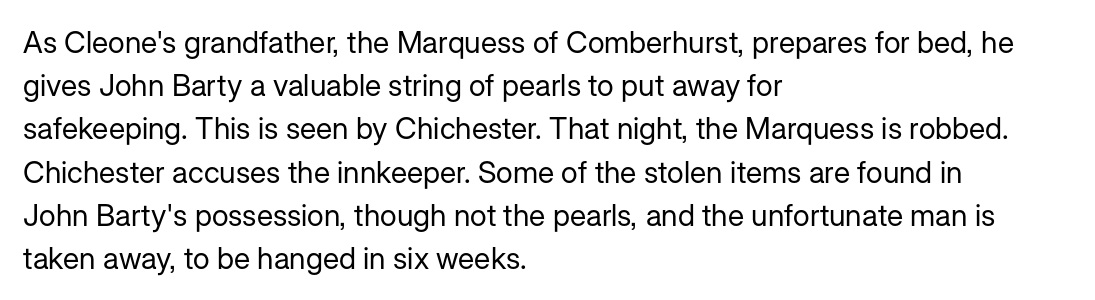
{"serif": "no", "italic": "no", "bold": "no", "weight": "regular", "width": "normal", "stroke_contrast": "low", "x_height": "medium", "monospaced": "no", "underline": "no", "align": "left", "line_spacing": "normal", "line_spacing_ratio": 1.44, "letter_spacing": "normal", "letter_spacing_em": 0.0, "glyph_px": 30}
